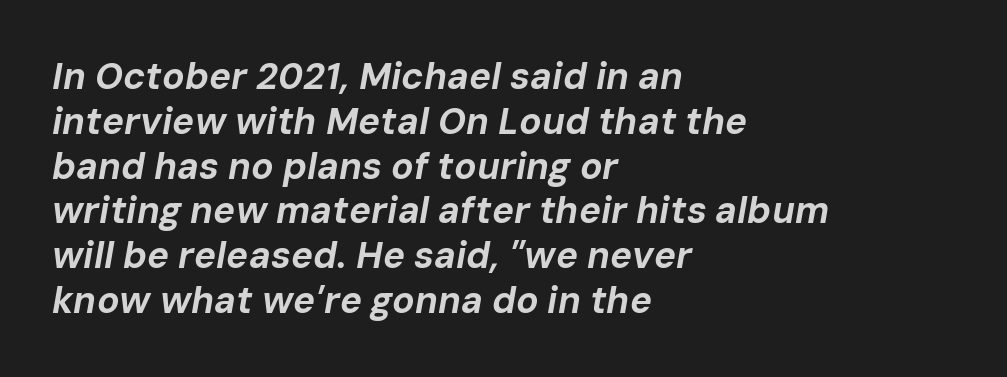
Think of a printed novel: that variable character pitch is what you see here. The axis of the letterforms is tilted away from vertical. Is the block centered? No — it sits flush against the left margin. Standard letterfit; no display-style spreading of the glyphs.
